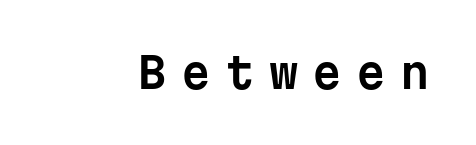
The image shows 42 px sans-serif type, upright, monospaced; set unusually wide letter spacing (+0.34 em), not underlined; low stroke contrast and a medium x-height.
